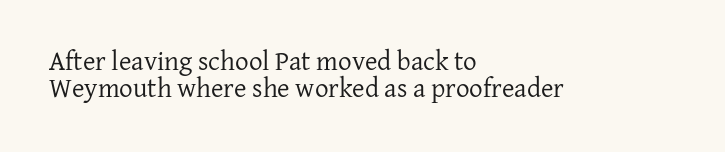
This block would grow much taller if given ordinary leading; it's compressed now. No word sits above an underline. Line starts are locked; line ends wander. Stroke thickness stays within the range of a standard reading face or lighter. In terms of letterspacing, this is plain default setting.
